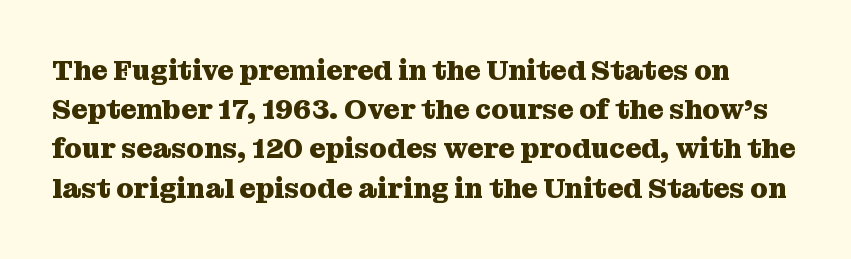
This is serif lettering, the kind often seen in printed books. Style check: upright. Students, note that the glyphs here touch the page at normal intervals. Evenly set lines give the paragraph a standard silhouette.
